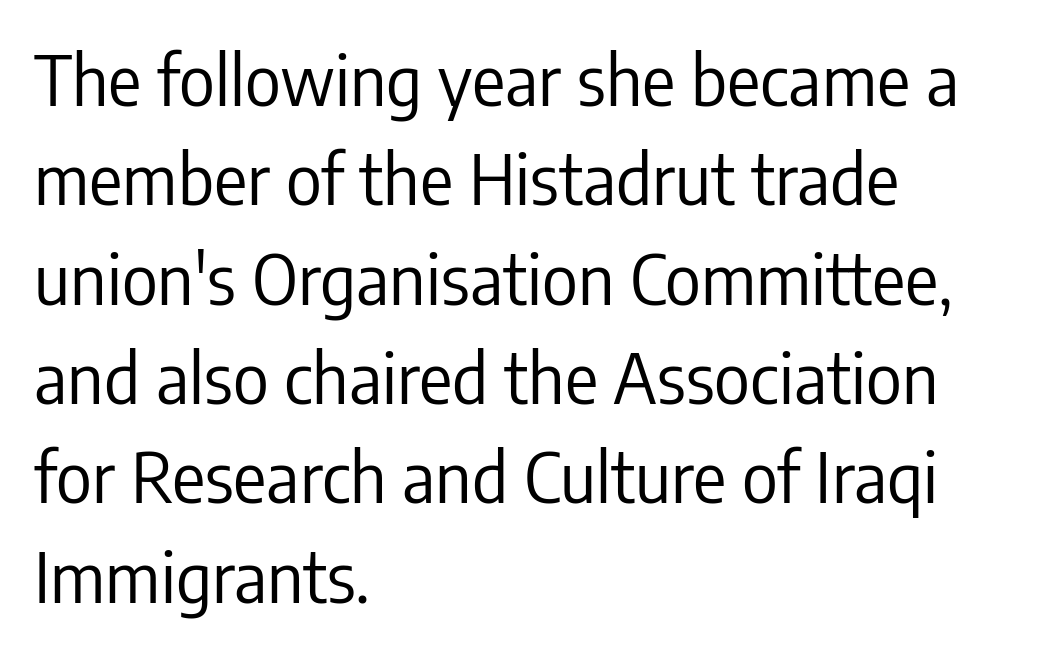
Q: Is the text bold? A: No.
Q: Is the text italic (slanted)? A: No, it is upright.
Q: Is the typeface a serif or a sans-serif typeface? A: Sans-serif.
Q: Is the text underlined? A: No.
Q: How is the paragraph aligned? A: Left-aligned.
Q: Is the spacing between letters normal or unusually wide? A: Normal.
Q: Is the spacing between lines tight, normal or loose? A: Normal.
Q: Width (condensed, normal, or wide)? A: Condensed.
Q: Stroke contrast? A: Low.
Q: x-height? A: Medium.
Q: Monospaced? A: No.
